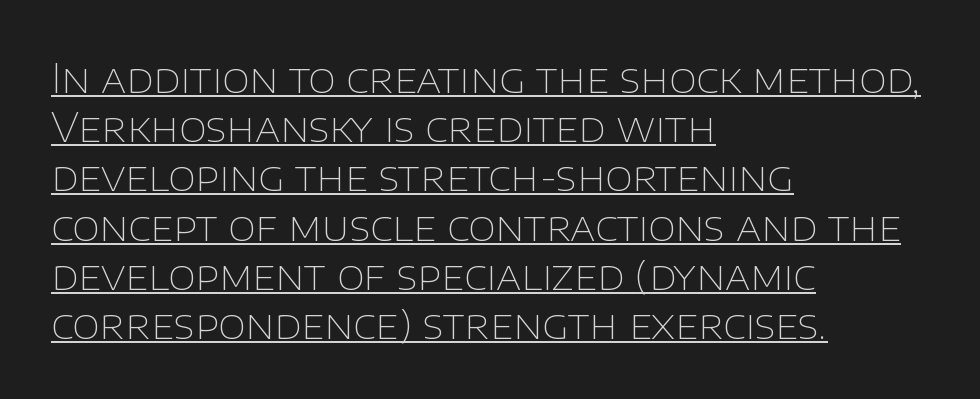
Typeset ragged right — the left edge is the straight one. Has an underline been added? It has. No chunkiness to these letters — they're not bold. Quick note: not italic, upright.
